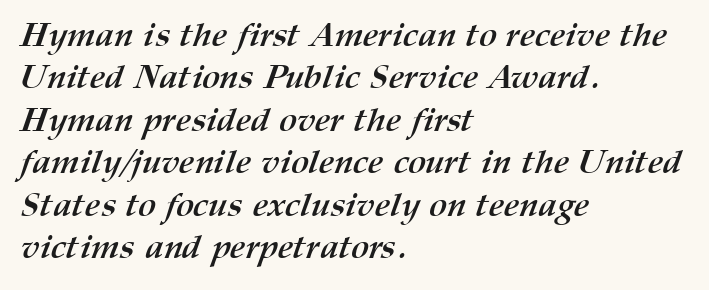
The glyphs have the mass of a bold cut. The leading is moderate, giving the passage an even texture. The letterforms sit shoulder to shoulder at normal distance. The rendering anchors every line to the left-hand side. Anything drawn beneath the words? Only blank space. These lines are rendered in a variable-pitch font.
